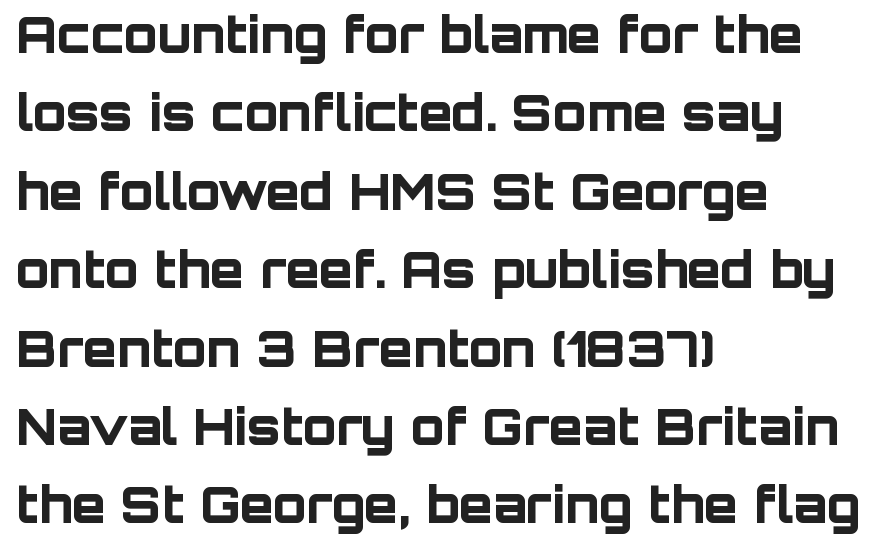
The image shows 49 px bold sans-serif type, upright; set left-aligned, normal line spacing (1.6x), normal letter spacing, not underlined; low stroke contrast and a large x-height.
